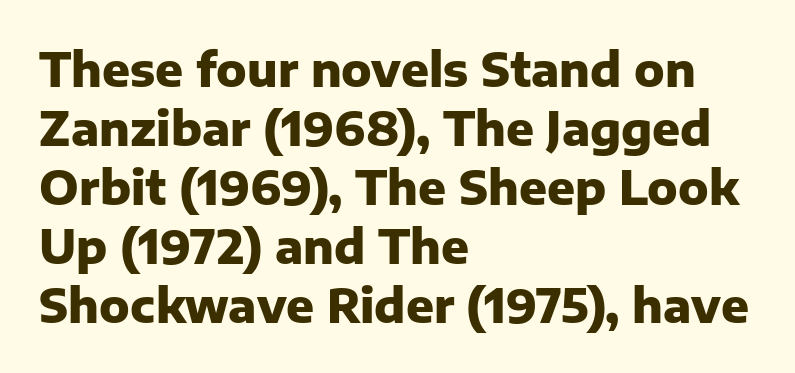
The horizontal fit of the characters is conventional and even. Type style note: lacks serifs. The baseline area is clear. The passage shown stacks its lines at a standard gap.
